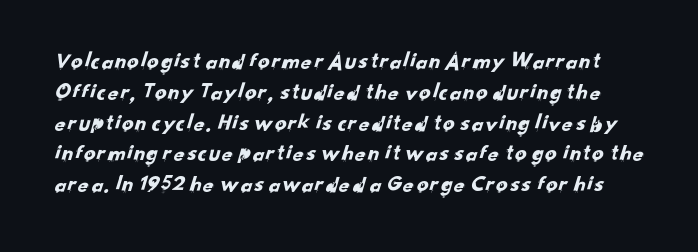
This rendering leaves character spacing at its baseline value. Reading down the column, the eye jumps a familiar distance to each next line. Check the space under the baseline: it is left empty.
